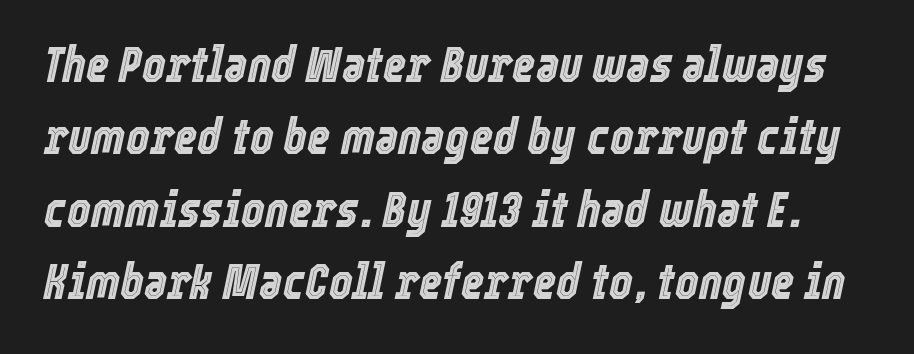
This block has exactly the height ordinary leading produces. The face used here has a pronounced slope to its letters. A clean baseline with only descenders dipping below it. You could call the tracking neutral — neither tight nor loose. You could not count columns in this text — the font is proportionally spaced.
